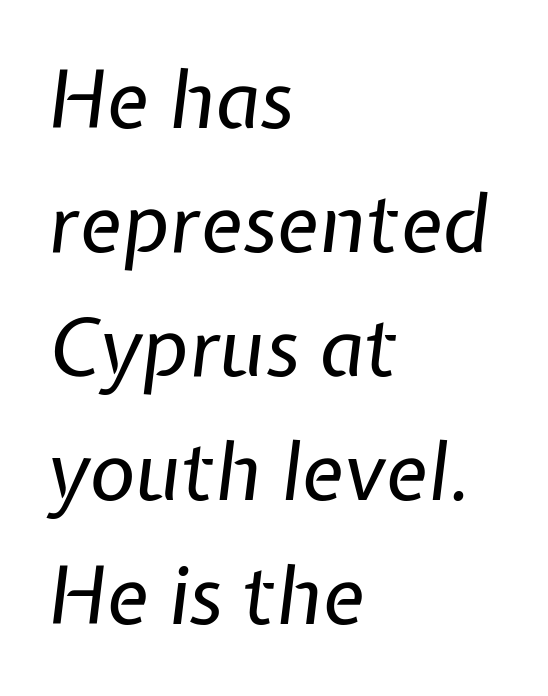
Q: Is the text bold? A: No.
Q: Is the text italic (slanted)? A: Yes, it leans right by about 7 degrees.
Q: Is the text underlined? A: No.
Q: How is the paragraph aligned? A: Left-aligned.
Q: Is the spacing between letters normal or unusually wide? A: Normal.
Q: Is the spacing between lines tight, normal or loose? A: Normal.
Q: Width (condensed, normal, or wide)? A: Normal.
Q: Stroke contrast? A: Low.
Q: x-height? A: Medium.
Q: Monospaced? A: No.
